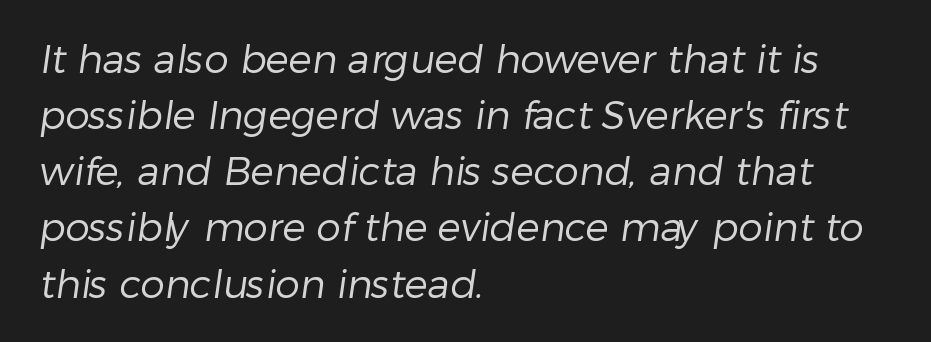
The image shows 39 px regular-weight sans-serif type; set left-aligned, normal line spacing (1.44x), normal letter spacing, not underlined; low stroke contrast and a medium x-height.
